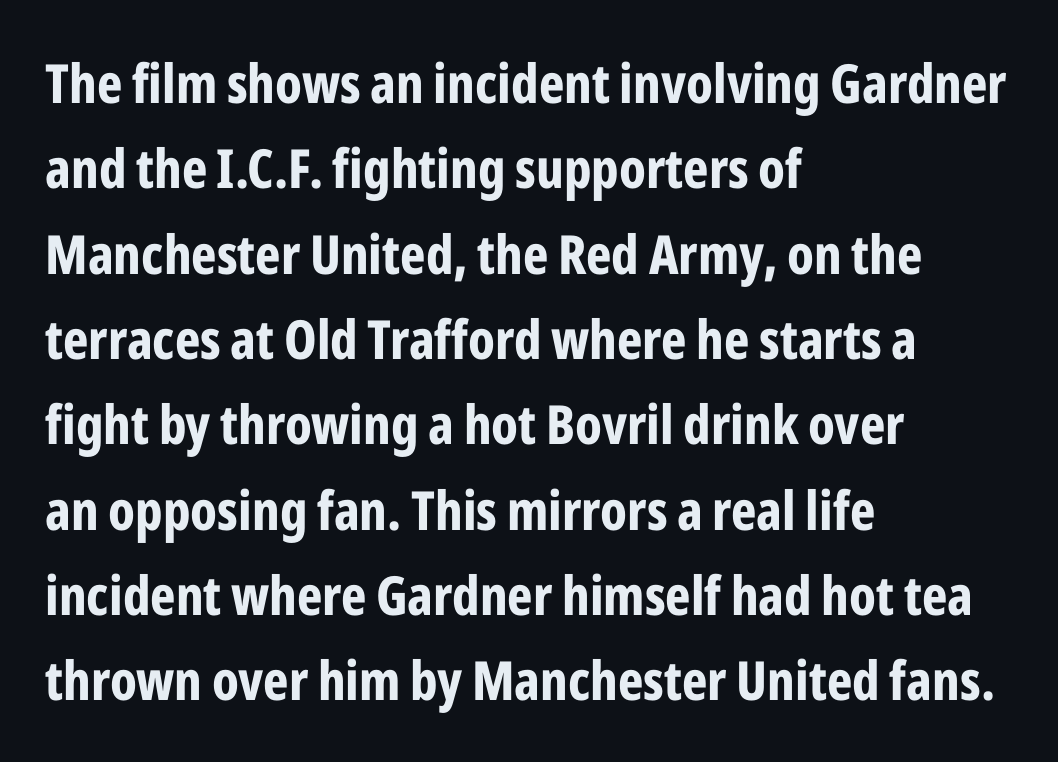
{"serif": "no", "italic": "no", "bold": "yes", "weight": "bold", "width": "condensed", "stroke_contrast": "low", "x_height": "medium", "monospaced": "no", "underline": "no", "align": "left", "line_spacing": "normal", "line_spacing_ratio": 1.58, "letter_spacing": "normal", "letter_spacing_em": 0.0, "glyph_px": 54}
